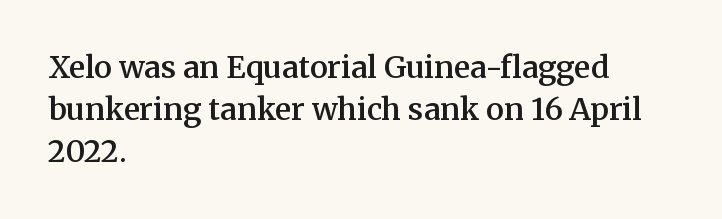
{"serif": "yes", "italic": "no", "bold": "semi", "weight": "semibold", "width": "normal", "stroke_contrast": "medium", "x_height": "medium", "monospaced": "no", "underline": "no", "align": "left", "line_spacing": "normal", "line_spacing_ratio": 1.4, "letter_spacing": "normal", "letter_spacing_em": 0.0, "glyph_px": 30}
